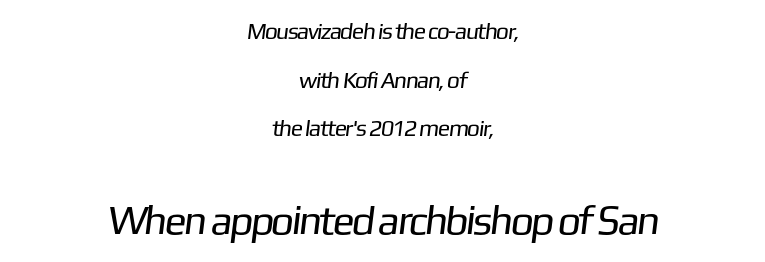
{"serif": "no", "bold": "no", "weight": "regular", "width": "normal", "stroke_contrast": "low", "x_height": "medium", "monospaced": "no", "underline": "no", "align": "center", "line_spacing": "loose", "line_spacing_ratio": 2.11, "letter_spacing": "normal", "letter_spacing_em": 0.0, "larger_block": "second", "size_ratio": 1.78, "glyph_px": 41}
